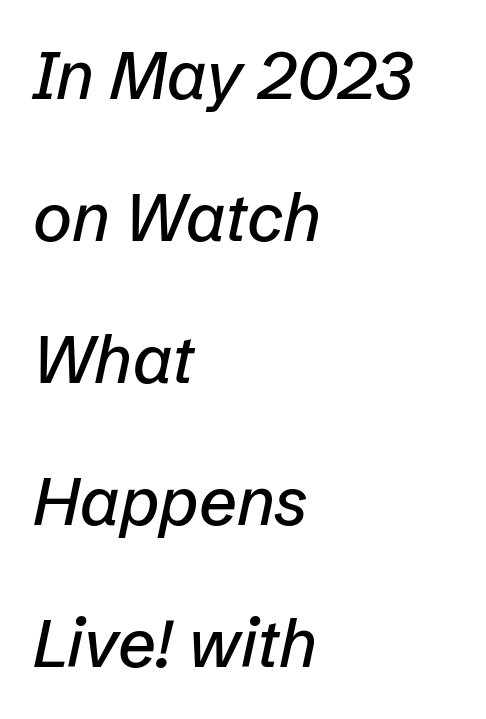
Q: Is the text italic (slanted)? A: Yes, it leans right by about 12 degrees.
Q: Is the text underlined? A: No.
Q: How is the paragraph aligned? A: Left-aligned.
Q: Is the spacing between letters normal or unusually wide? A: Normal.
Q: Is the spacing between lines tight, normal or loose? A: Loose.
Q: Width (condensed, normal, or wide)? A: Normal.
Q: Stroke contrast? A: Low.
Q: x-height? A: Medium.
Q: Monospaced? A: No.
